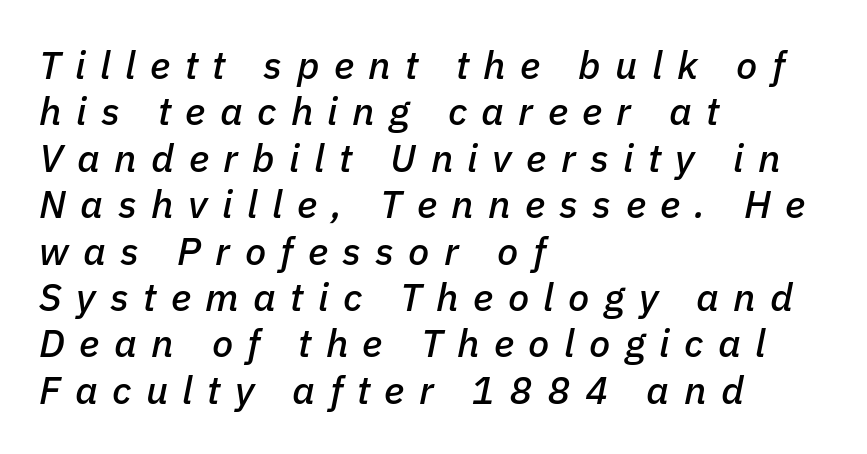
The image shows 39 px text type, italic (leaning right); set left-aligned, line spacing 1.19x, unusually wide letter spacing (+0.37 em), not underlined; low stroke contrast and a medium x-height.
